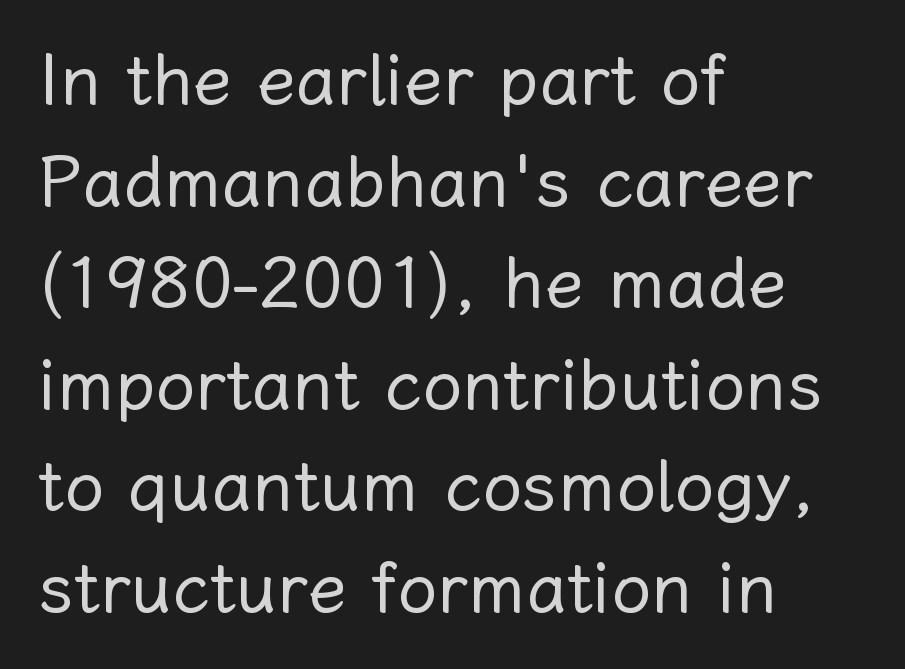
Q: Is the text bold? A: No.
Q: Is the text italic (slanted)? A: No, it is upright.
Q: Is the text underlined? A: No.
Q: How is the paragraph aligned? A: Left-aligned.
Q: Is the spacing between letters normal or unusually wide? A: Normal.
Q: Is the spacing between lines tight, normal or loose? A: Normal.
Q: Width (condensed, normal, or wide)? A: Normal.
Q: Stroke contrast? A: Low.
Q: x-height? A: Medium.
Q: Monospaced? A: No.
